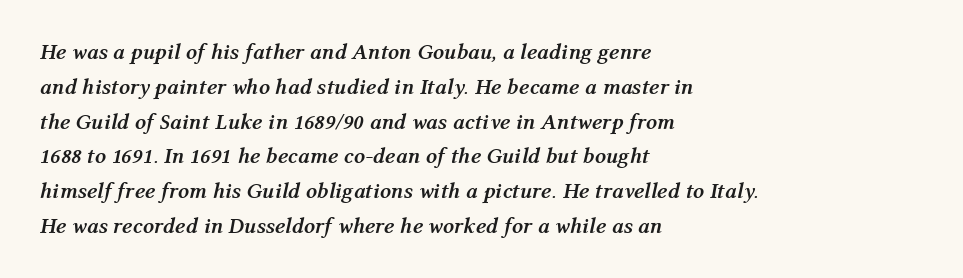
Inter-character spacing is left at the font's built-in metrics. Designer's note — italics engaged. Plenty of ink on the page — the face is bold. Line starts are locked; line ends wander. Glance below the letters and you will spot only blank space.
